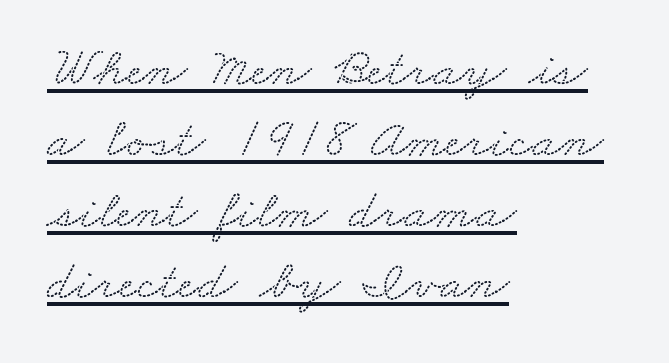
Q: Is the typeface a serif or a sans-serif typeface? A: Serif.
Q: Is the text underlined? A: Yes.
Q: How is the paragraph aligned? A: Left-aligned.
Q: Is the spacing between letters normal or unusually wide? A: Normal.
Q: Is the spacing between lines tight, normal or loose? A: Normal.
Q: Width (condensed, normal, or wide)? A: Wide.
Q: Stroke contrast? A: Low.
Q: x-height? A: Small.
Q: Monospaced? A: No.
